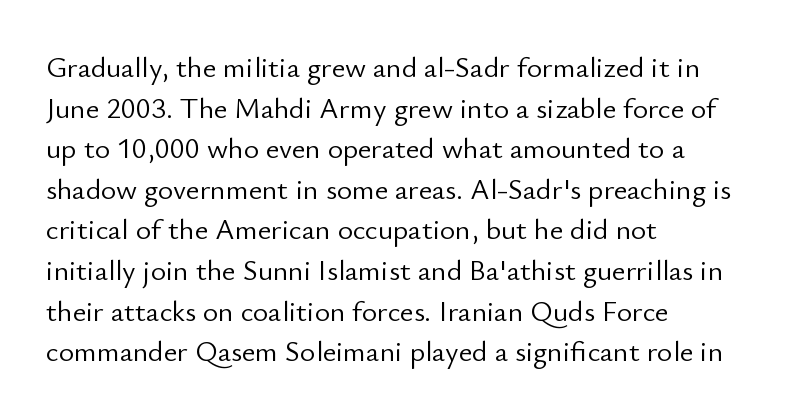
{"serif": "no", "italic": "no", "bold": "no", "weight": "light", "width": "normal", "stroke_contrast": "low", "x_height": "small", "monospaced": "no", "underline": "no", "align": "left", "line_spacing": "normal", "line_spacing_ratio": 1.4, "letter_spacing": "normal", "letter_spacing_em": 0.0, "glyph_px": 29}
